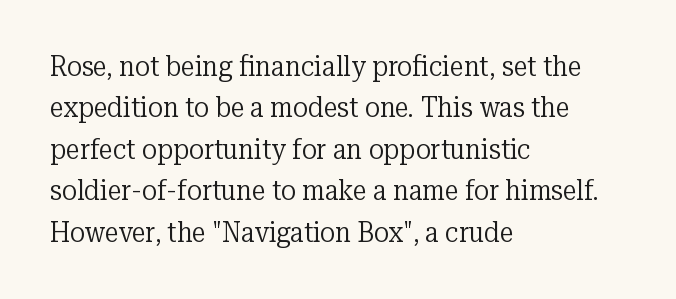
The image shows 28 px regular-weight serif type, upright; set left-aligned, normal line spacing (1.48x), normal letter spacing, not underlined; low stroke contrast and a medium x-height.
